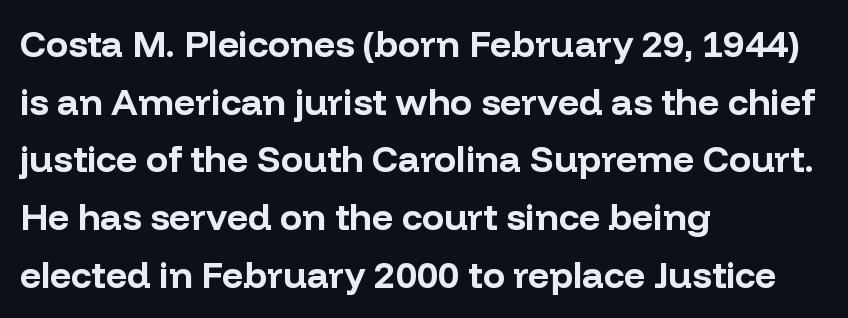
Q: Is the text bold? A: Yes.
Q: Is the text italic (slanted)? A: No, it is upright.
Q: Is the typeface a serif or a sans-serif typeface? A: Sans-serif.
Q: Is the text underlined? A: No.
Q: How is the paragraph aligned? A: Left-aligned.
Q: Is the spacing between letters normal or unusually wide? A: Normal.
Q: Is the spacing between lines tight, normal or loose? A: Normal.
Q: Width (condensed, normal, or wide)? A: Normal.
Q: Stroke contrast? A: Low.
Q: x-height? A: Medium.
Q: Monospaced? A: No.
